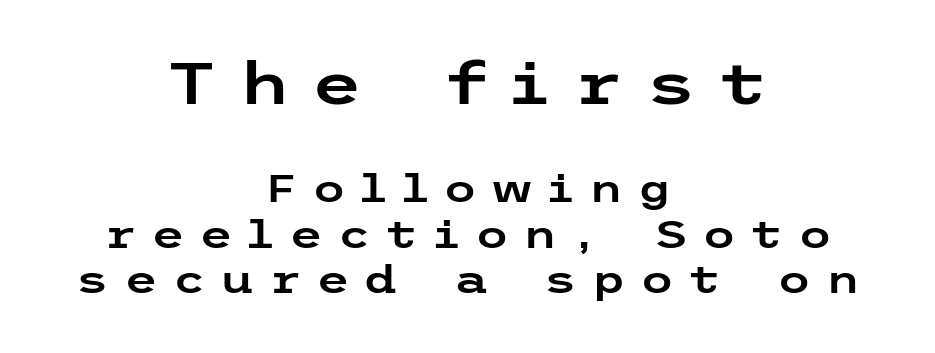
Q: Is the text italic (slanted)? A: No, it is upright.
Q: Is the typeface a serif or a sans-serif typeface? A: Sans-serif.
Q: Is the text underlined? A: No.
Q: How is the paragraph aligned? A: Centered.
Q: Is the spacing between letters normal or unusually wide? A: Unusually wide.
Q: Which block of text is set in a larger size, the first (top) or the second (bottom)? A: The first (top) one.
Q: Width (condensed, normal, or wide)? A: Wide.
Q: Stroke contrast? A: Low.
Q: x-height? A: Medium.
